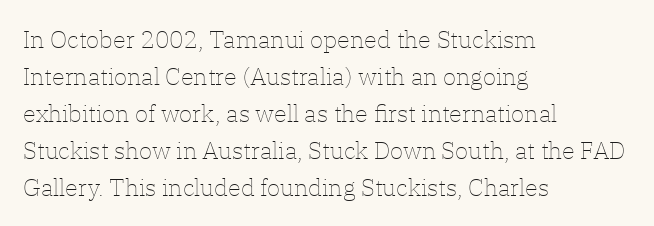
The image shows 24 px text type, upright; set left-aligned, normal line spacing (1.54x), normal letter spacing, not underlined.
